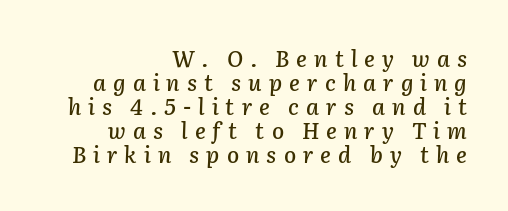
The image shows 22 px text type, italic (leaning right); set right-aligned, tight line spacing (1.09x), unusually wide letter spacing (+0.32 em), not underlined.
